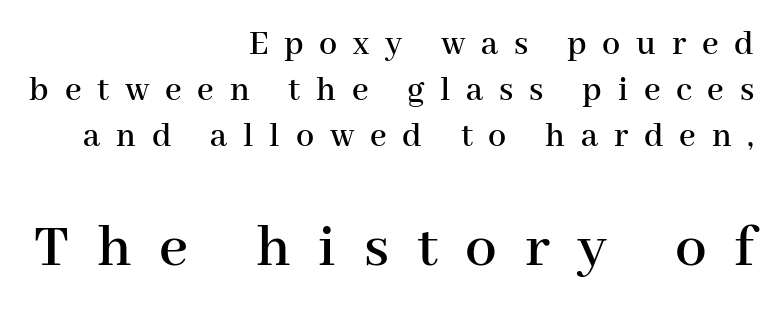
The block of text has a typical density, with ordinary space between rows. Typographically, this falls in the serif category. Only glyphs here, with clear space below each row. Notice how the passage keeps a crisp vertical edge on the right only. Proportional: the letters do not fall into vertical columns.
